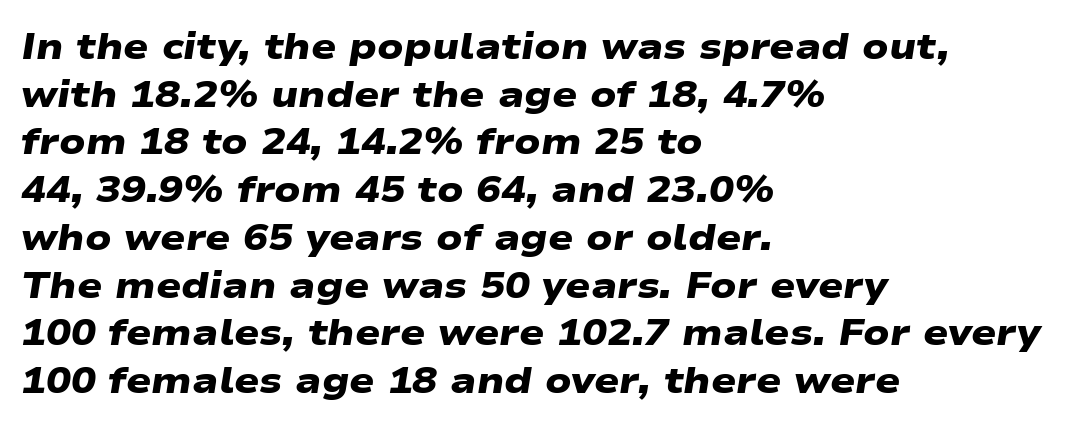
Q: Is the text bold? A: Yes.
Q: Is the typeface a serif or a sans-serif typeface? A: Sans-serif.
Q: Is the text underlined? A: No.
Q: How is the paragraph aligned? A: Left-aligned.
Q: Is the spacing between letters normal or unusually wide? A: Normal.
Q: Is the spacing between lines tight, normal or loose? A: Normal.
Q: Width (condensed, normal, or wide)? A: Wide.
Q: Stroke contrast? A: Low.
Q: x-height? A: Medium.
Q: Monospaced? A: No.
